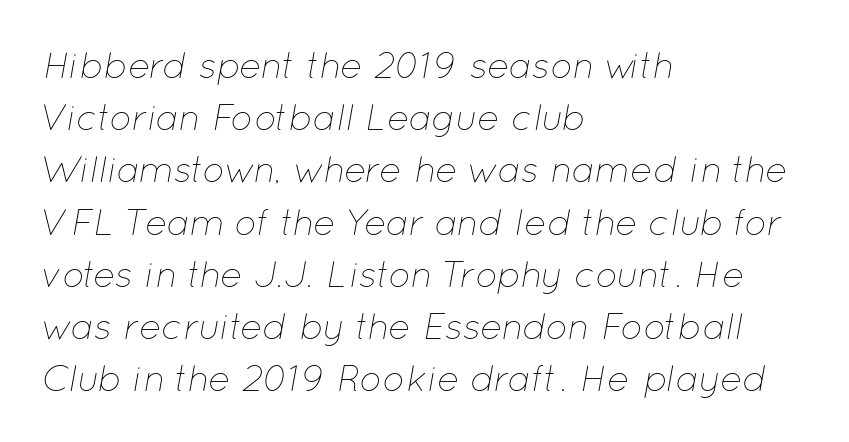
Q: Is the text bold? A: No.
Q: Is the text italic (slanted)? A: Yes, it leans right by about 12 degrees.
Q: Is the text underlined? A: No.
Q: How is the paragraph aligned? A: Left-aligned.
Q: Is the spacing between letters normal or unusually wide? A: Normal.
Q: Is the spacing between lines tight, normal or loose? A: Normal.
Q: Width (condensed, normal, or wide)? A: Normal.
Q: Stroke contrast? A: Low.
Q: x-height? A: Medium.
Q: Monospaced? A: No.
